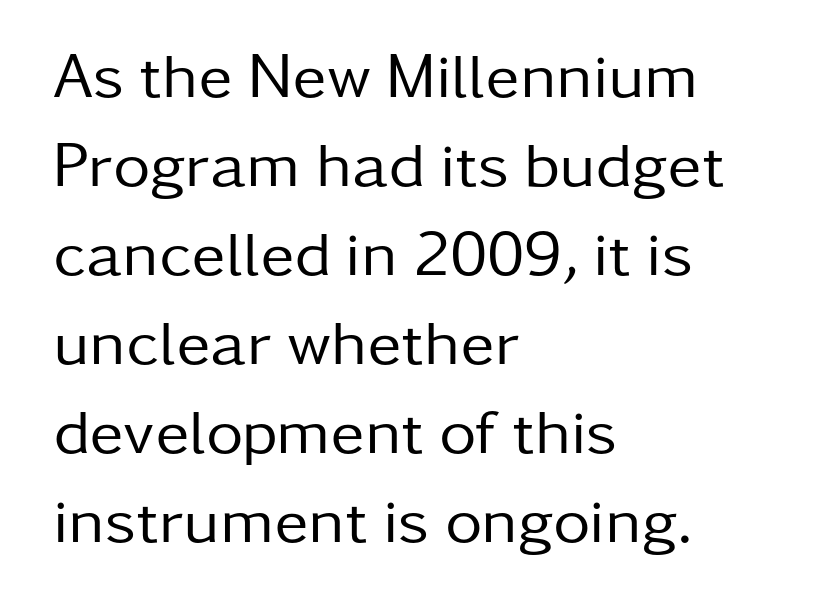
Whoever set this chose a conventional vertical rhythm. Designer's note — italics off, roman on. No word sits above an underline. Regarding serifs, this sample does without them.
